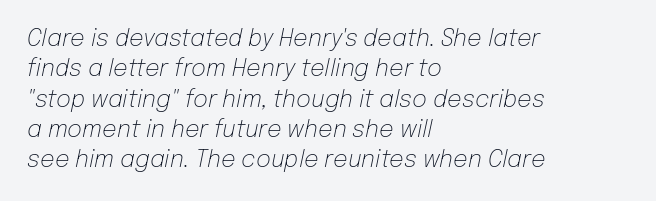
{"italic": "yes", "lean": "right", "slant_degrees": 12, "bold": "no", "underline": "no", "align": "left", "line_spacing": "normal", "line_spacing_ratio": 1.32, "letter_spacing": "normal", "letter_spacing_em": 0.0, "glyph_px": 23}
